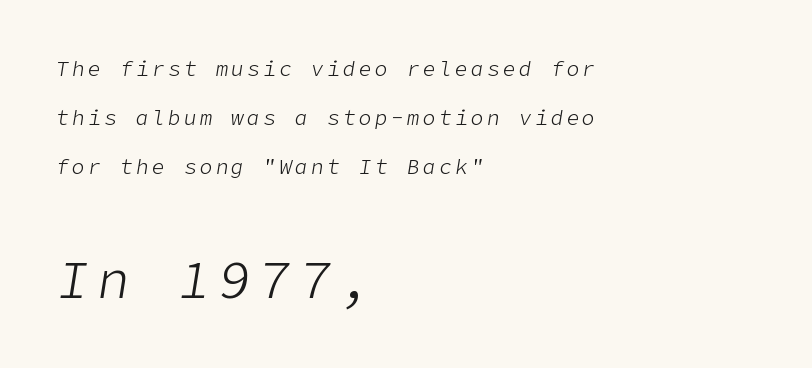
The image shows 53 px light type, italic (leaning right); set left-aligned, loose line spacing (2.34x), not underlined; the second (bottom) block is 2.52x larger; low stroke contrast and a medium x-height.
